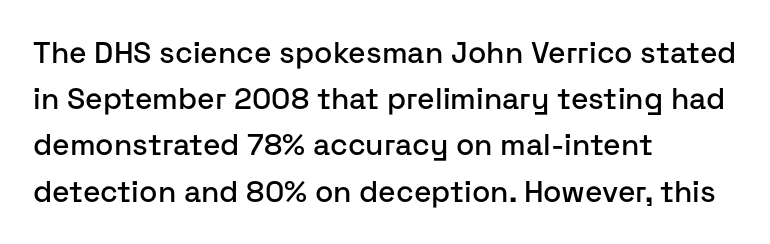
Q: Is the text italic (slanted)? A: No, it is upright.
Q: Is the typeface a serif or a sans-serif typeface? A: Sans-serif.
Q: Is the text underlined? A: No.
Q: How is the paragraph aligned? A: Left-aligned.
Q: Is the spacing between letters normal or unusually wide? A: Normal.
Q: Is the spacing between lines tight, normal or loose? A: Normal.
Q: Width (condensed, normal, or wide)? A: Normal.
Q: Stroke contrast? A: Low.
Q: x-height? A: Medium.
Q: Monospaced? A: No.
